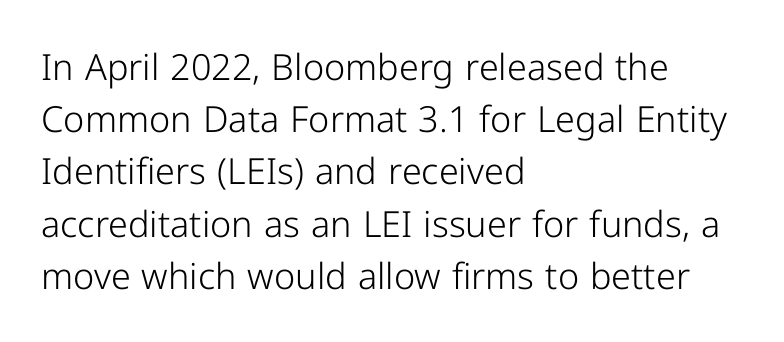
The passage shown is typed in a proportional face where columns would drift. A typesetter would call this leading conventional body-copy spacing. When letters stand straight like this, we call the style roman or upright. Decoration check: the copy has no underline.
